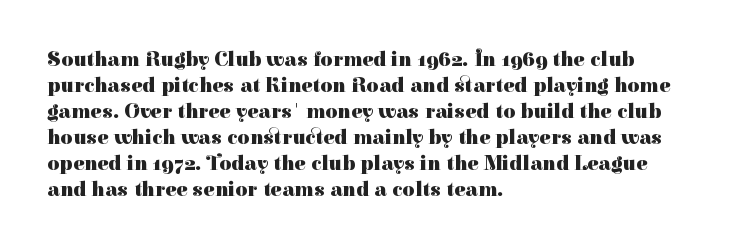
The image shows 21 px bold type, upright; set left-aligned, line spacing 1.24x, normal letter spacing, not underlined.
